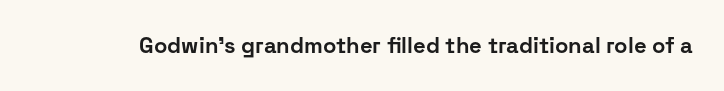
Q: Is the text bold? A: Yes.
Q: Is the text italic (slanted)? A: No, it is upright.
Q: Is the text underlined? A: No.
Q: Is the spacing between letters normal or unusually wide? A: Normal.
